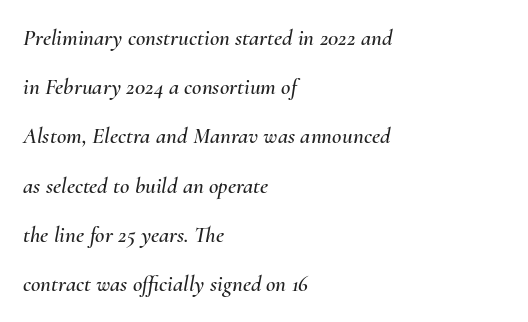
{"italic": "yes", "lean": "right", "slant_degrees": 10, "underline": "no", "align": "left", "line_spacing": "loose", "line_spacing_ratio": 2.14, "letter_spacing": "normal", "letter_spacing_em": 0.0, "glyph_px": 23}
